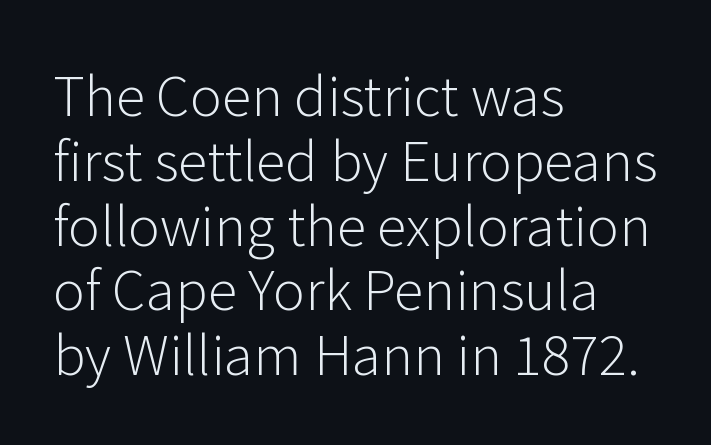
Inter-character spacing is left at the font's built-in metrics. Decoration check: the copy has no underline. Weight class: somewhere from thin through regular. Unlike italic type, these characters show no tilt at all. Casual observation: everything's shoved over to the left. To sum up the face: it is a sans, with no serifs.
